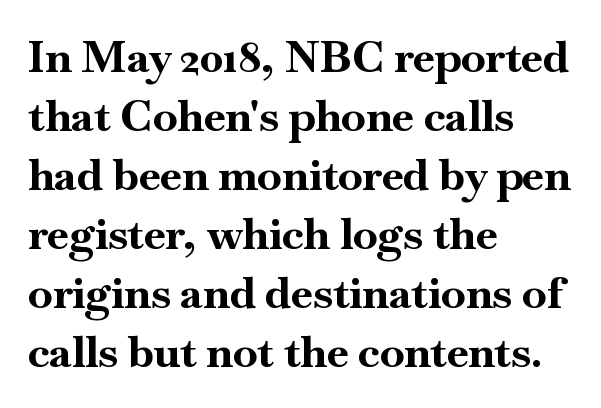
The image shows 44 px bold serif type, upright; set left-aligned, normal line spacing (1.34x), normal letter spacing, not underlined; high stroke contrast and a small x-height.
